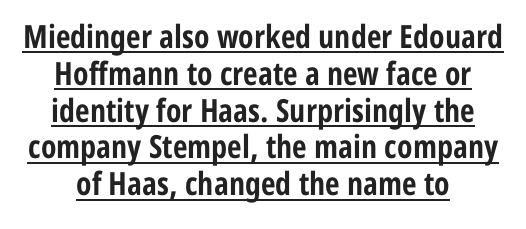
Q: Is the text bold? A: Yes.
Q: Is the text italic (slanted)? A: No, it is upright.
Q: Is the typeface a serif or a sans-serif typeface? A: Sans-serif.
Q: Is the text underlined? A: Yes.
Q: Is the spacing between letters normal or unusually wide? A: Normal.
Q: Is the spacing between lines tight, normal or loose? A: Tight.
Q: Width (condensed, normal, or wide)? A: Condensed.
Q: Stroke contrast? A: Low.
Q: x-height? A: Medium.
Q: Monospaced? A: No.
